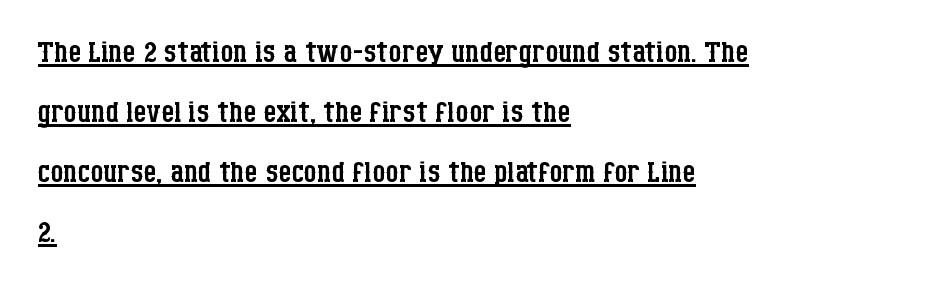
{"serif": "yes", "italic": "no", "bold": "no", "weight": "regular", "width": "condensed", "stroke_contrast": "low", "x_height": "large", "monospaced": "no", "underline": "yes", "align": "left", "line_spacing": "normal", "line_spacing_ratio": 1.46, "letter_spacing": "normal", "letter_spacing_em": 0.0, "glyph_px": 41}
